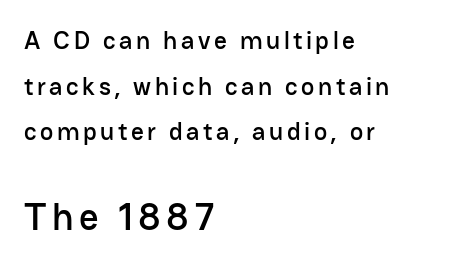
Q: Is the text italic (slanted)? A: No, it is upright.
Q: Is the typeface a serif or a sans-serif typeface? A: Sans-serif.
Q: Is the text underlined? A: No.
Q: How is the paragraph aligned? A: Left-aligned.
Q: Which block of text is set in a larger size, the first (top) or the second (bottom)? A: The second (bottom) one.
Q: Width (condensed, normal, or wide)? A: Normal.
Q: Stroke contrast? A: Low.
Q: x-height? A: Medium.
Q: Monospaced? A: No.
